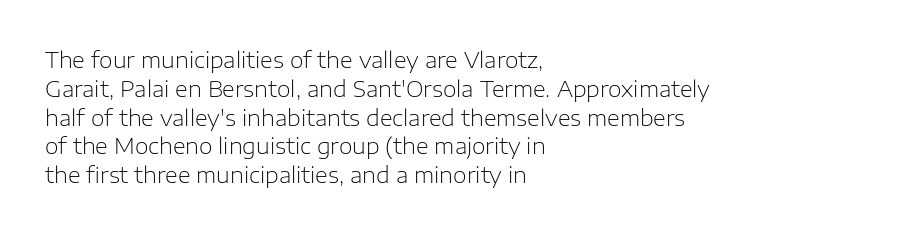
No extra ink here — the face is not bold. The ragged edge is on the right, which tells us the setting is flush left. Decoration check: the copy has no underline. Between one letter and the next there's only the usual sliver of space. No italicization has been applied; the sample stays upright. Successive baselines arrive at the customary interval.
